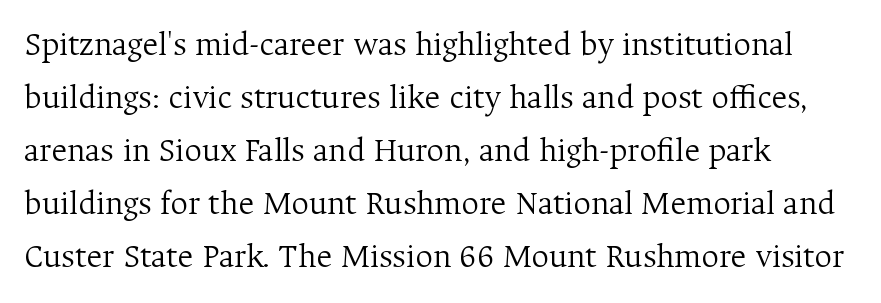
Check the space under the baseline: it is left empty. Leftover space on each line is placed entirely after the last word. The horizontal fit of the characters is conventional and even. Posture: straight, roman, zero tilt.
